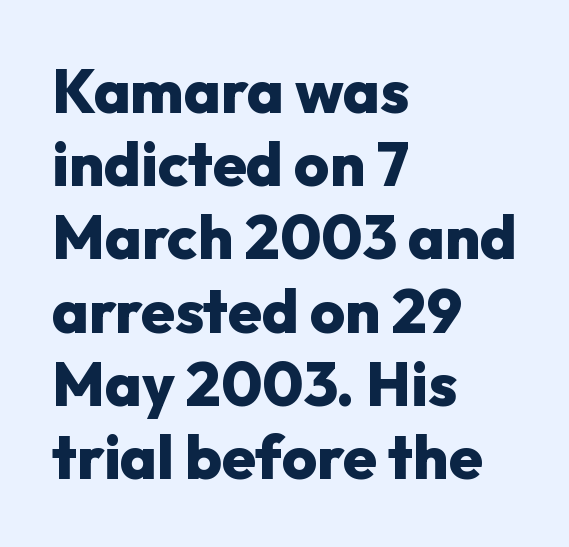
The image shows 61 px heavy sans-serif type, upright; set left-aligned, line spacing 1.2x, normal letter spacing, not underlined; low stroke contrast and a medium x-height.
